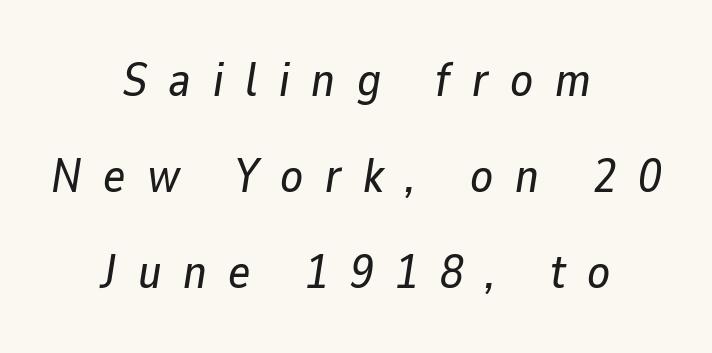
{"italic": "yes", "lean": "right", "slant_degrees": 9, "width": "normal", "stroke_contrast": "low", "x_height": "medium", "monospaced": "no", "underline": "no", "align": "center", "line_spacing": "loose", "line_spacing_ratio": 2.04, "letter_spacing": "wide", "letter_spacing_em": 0.46, "glyph_px": 47}
